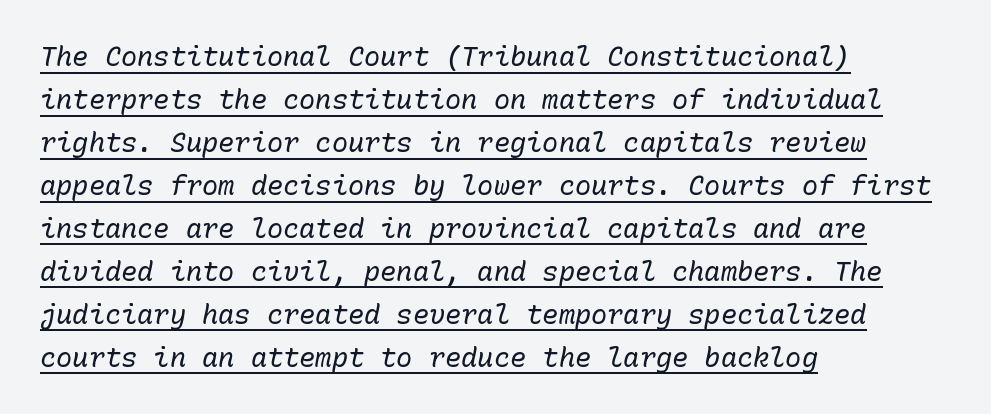
The image shows 27 px text type, italic (leaning right); set left-aligned, normal line spacing (1.59x), normal letter spacing, underlined.
